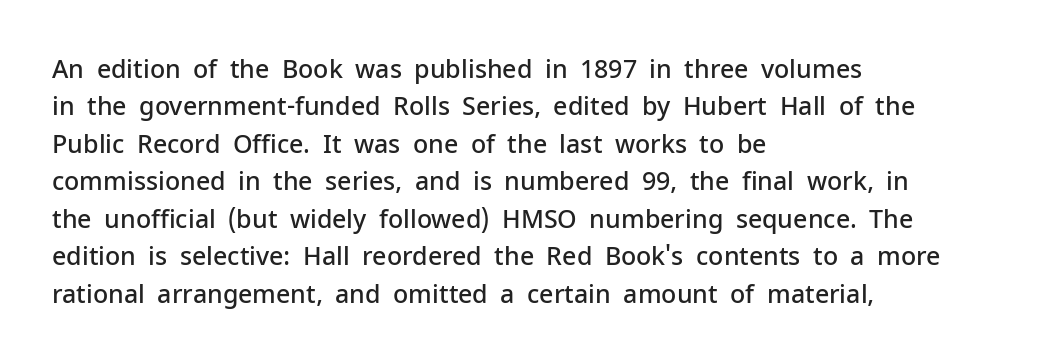
{"italic": "no", "bold": "semi", "underline": "no", "align": "left", "line_spacing": "normal", "line_spacing_ratio": 1.5, "letter_spacing": "normal", "letter_spacing_em": 0.0, "glyph_px": 25}
